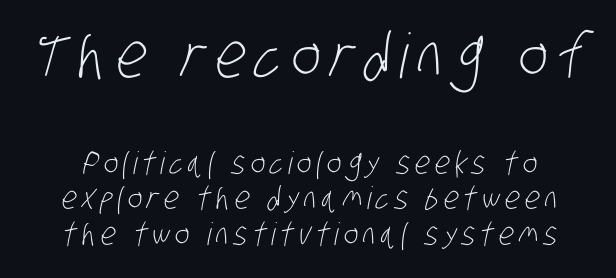
Weight: regular or lighter. Is the lower block the larger one? No — the upper block carries the bigger type. Underlining? Definitely not there. Varying glyph widths throughout — classic text-font behaviour. The passage shown is typeset with a sans-serif family.
